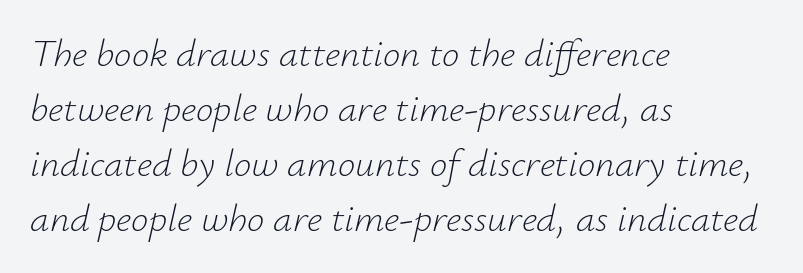
How are the letters spaced? Ordinarily, with no added tracking. Glance below the letters and you will spot only blank space. Evenly set lines give the paragraph a standard silhouette. Stems and bowls with no extra thickness — not bold. The ragged edge is on the right, which tells us the setting is flush left.
